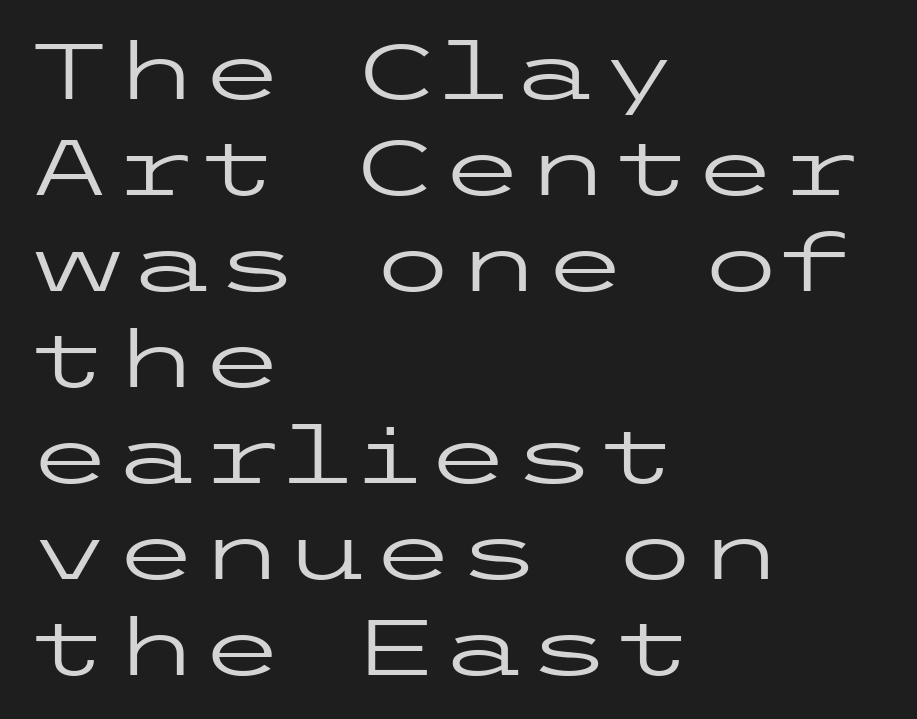
Typeset ragged right — the left edge is the straight one. The typeface chosen for these lines omits serifs. The characters are drawn with everyday or finer stroke widths. Observe the ordinary spacing: letters are neighbours, not strangers. If you drew a line through each stem, it would be perfectly vertical. The specimen omits any rule beneath the text block's lines.
